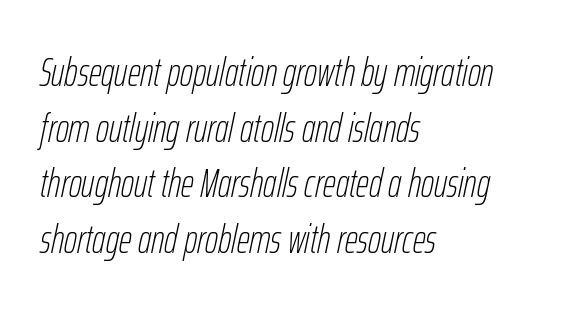
The image shows 40 px thin, condensed type, italic (leaning right); set left-aligned, normal line spacing (1.39x), normal letter spacing, not underlined; low stroke contrast and a medium x-height.
